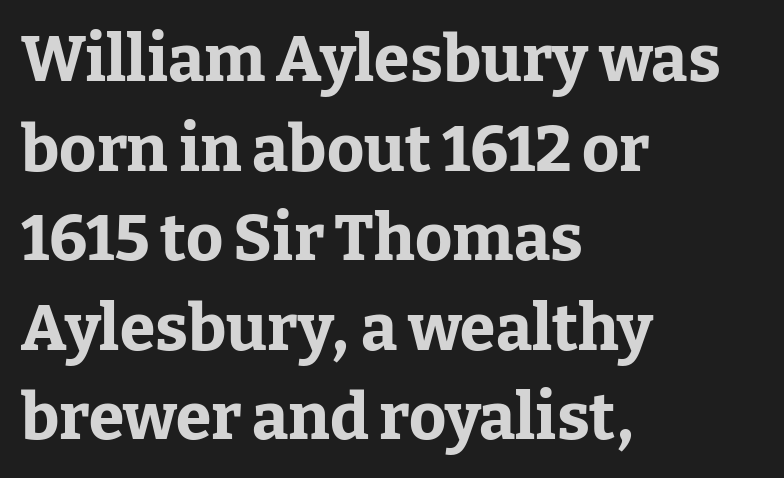
{"serif": "yes", "italic": "no", "bold": "yes", "weight": "bold", "width": "normal", "stroke_contrast": "low", "x_height": "medium", "monospaced": "no", "underline": "no", "align": "left", "line_spacing": "normal", "line_spacing_ratio": 1.4, "letter_spacing": "normal", "letter_spacing_em": 0.0, "glyph_px": 64}
